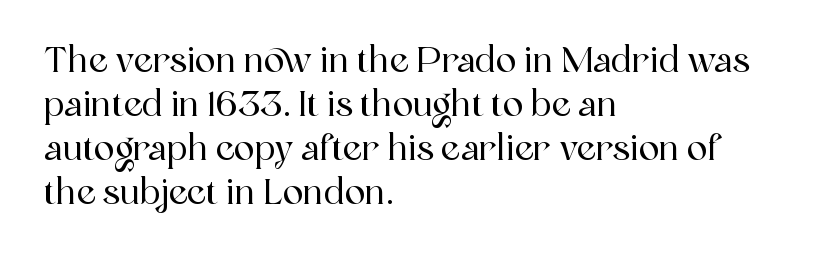
{"serif": "yes", "italic": "no", "width": "normal", "x_height": "medium", "monospaced": "no", "underline": "no", "align": "left", "line_spacing": "normal", "line_spacing_ratio": 1.29, "letter_spacing": "normal", "letter_spacing_em": 0.0, "glyph_px": 34}
